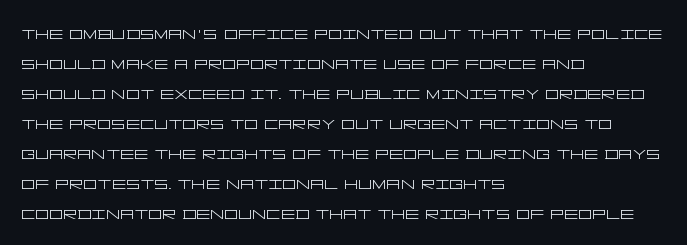
Reading down the column, the eye jumps a familiar distance to each next line. Left-aligned paragraph, ragged on the right. Check under the words: just untouched page. Nope, not italic — everything's standing straight.
